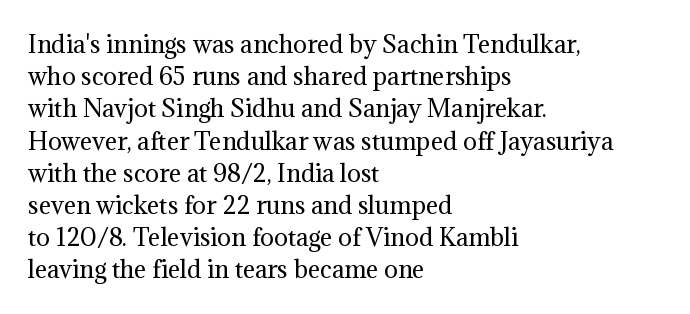
Q: Is the text bold? A: No.
Q: Is the text italic (slanted)? A: No, it is upright.
Q: Is the text underlined? A: No.
Q: How is the paragraph aligned? A: Left-aligned.
Q: Is the spacing between letters normal or unusually wide? A: Normal.
Q: Is the spacing between lines tight, normal or loose? A: Normal.
